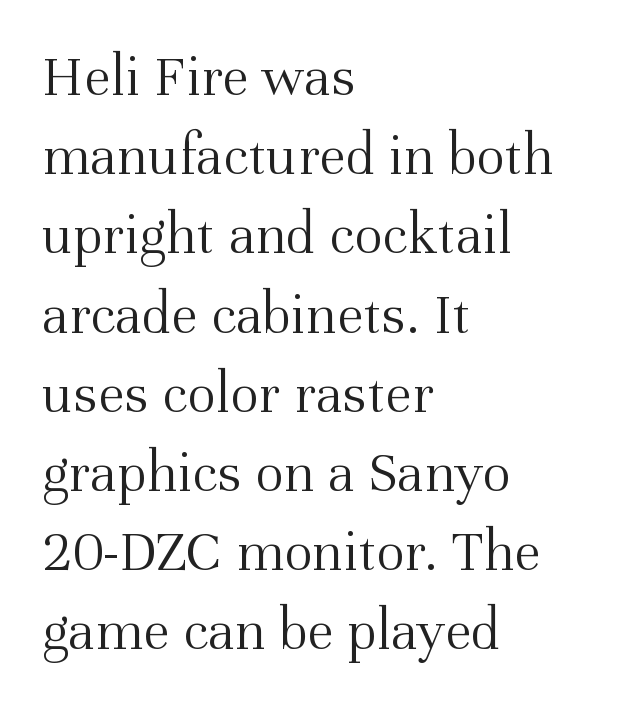
Is this a fixed-width face? No — the glyphs have proportional, varying widths. Every stem runs plumb, perpendicular to the baseline. Only glyphs here, with clear space below each row. Quick note: interline space is typical. Check where the strokes stop: tiny serifs finish them off.
